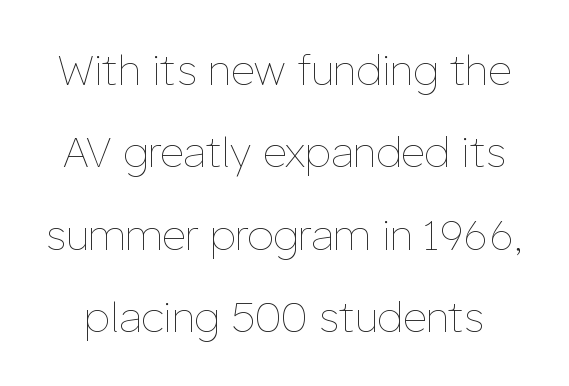
The image shows 42 px thin type, upright; set loose line spacing (1.96x), normal letter spacing, not underlined; low stroke contrast and a medium x-height.
